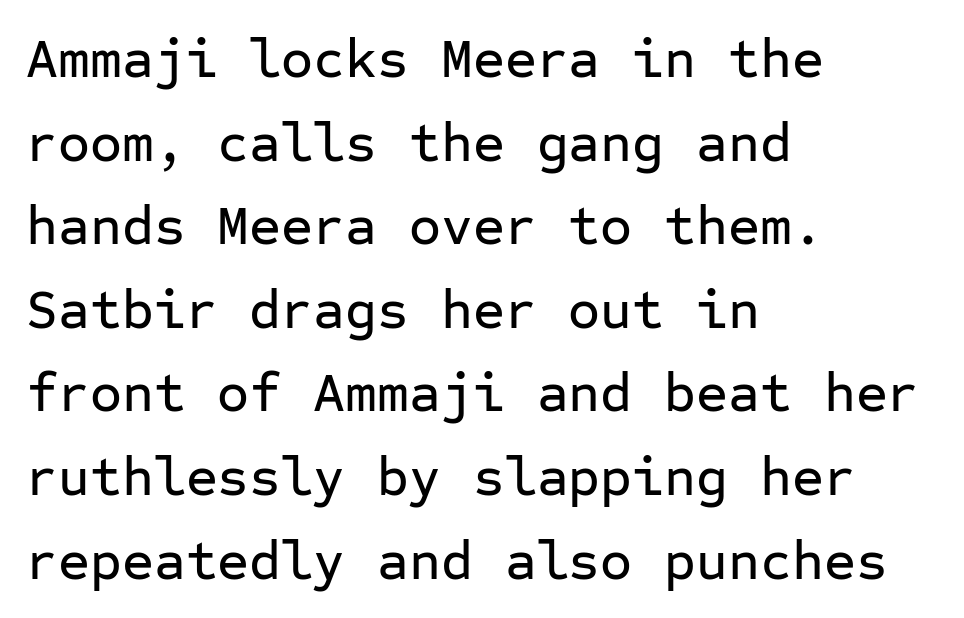
The image shows 55 px sans-serif type, upright, monospaced; set left-aligned, normal line spacing (1.52x), normal letter spacing, not underlined; low stroke contrast and a medium x-height.
